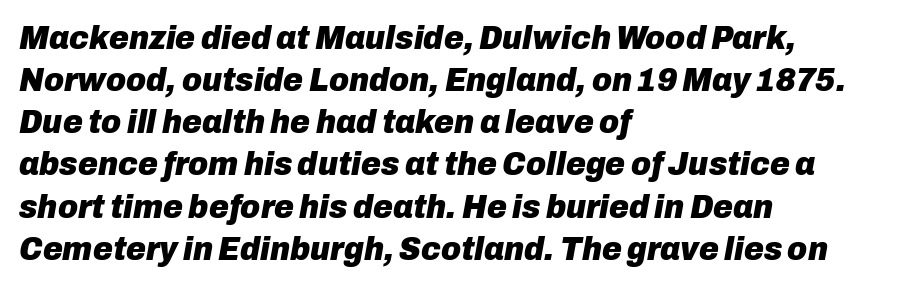
Q: Is the text bold? A: Yes.
Q: Is the text italic (slanted)? A: Yes, it leans right by about 10 degrees.
Q: Is the text underlined? A: No.
Q: How is the paragraph aligned? A: Left-aligned.
Q: Is the spacing between letters normal or unusually wide? A: Normal.
Q: Width (condensed, normal, or wide)? A: Normal.
Q: Stroke contrast? A: Low.
Q: x-height? A: Medium.
Q: Monospaced? A: No.
